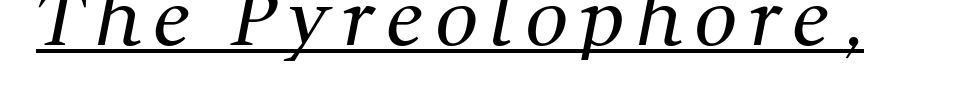
The image shows 76 px regular-weight serif type; set underlined; medium stroke contrast and a medium x-height.
